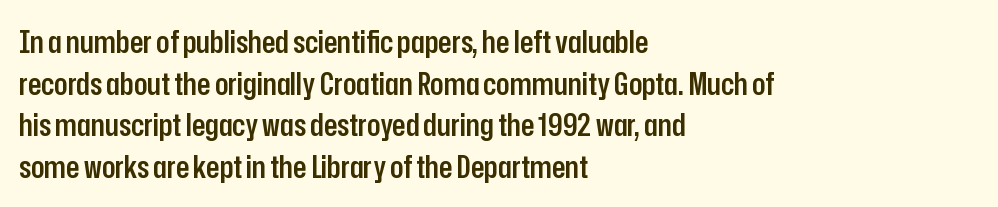
{"serif": "no", "italic": "no", "bold": "semi", "weight": "semibold", "width": "condensed", "stroke_contrast": "low", "x_height": "medium", "monospaced": "no", "underline": "no", "align": "left", "line_spacing": "normal", "line_spacing_ratio": 1.34, "letter_spacing": "normal", "letter_spacing_em": 0.0, "glyph_px": 31}
